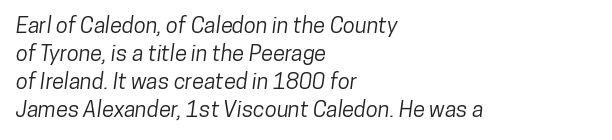
The image shows 22 px text type; set left-aligned, normal line spacing (1.28x), normal letter spacing, not underlined.
